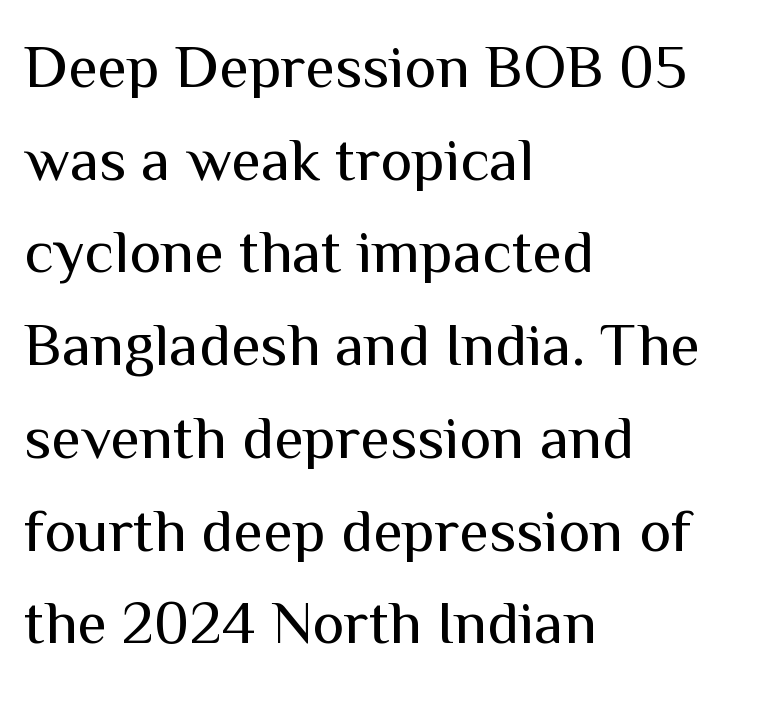
Every stem runs plumb, perpendicular to the baseline. Is this a sans? Yes — the strokes have no serifs. Is this a fixed-width face? No — the glyphs have proportional, varying widths. Is this a heavy cut? Hardly; it is regular or lighter. Standard letterfit; no display-style spreading of the glyphs. Horizontally, the lines are justified to the leading edge only.
